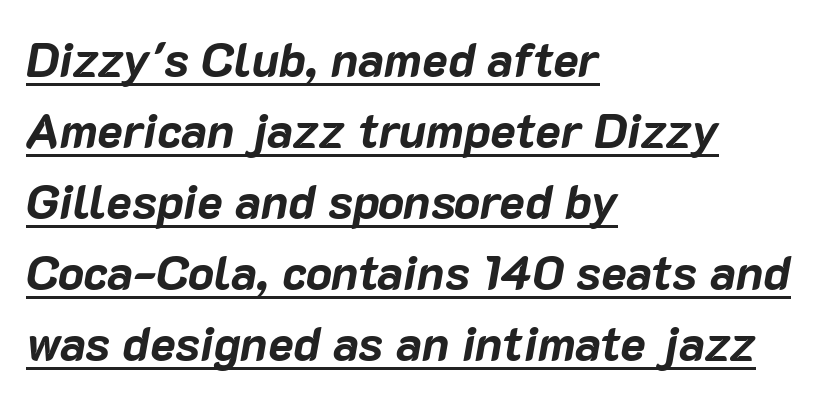
Q: Is the text bold? A: Yes.
Q: Is the text italic (slanted)? A: Yes, it leans right by about 10 degrees.
Q: Is the text underlined? A: Yes.
Q: How is the paragraph aligned? A: Left-aligned.
Q: Is the spacing between letters normal or unusually wide? A: Normal.
Q: Is the spacing between lines tight, normal or loose? A: Normal.
Q: Width (condensed, normal, or wide)? A: Normal.
Q: Stroke contrast? A: Low.
Q: x-height? A: Medium.
Q: Monospaced? A: No.
